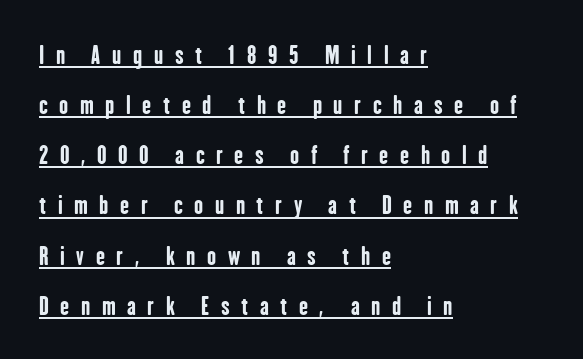
{"italic": "no", "bold": "yes", "underline": "yes", "align": "left", "line_spacing": "loose", "line_spacing_ratio": 2.09, "letter_spacing": "wide", "letter_spacing_em": 0.48, "glyph_px": 24}
